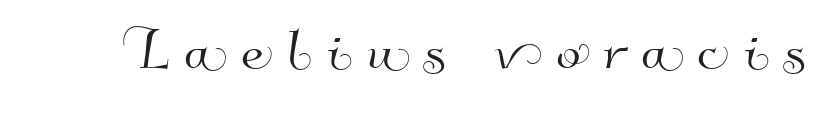
{"serif": "no", "width": "normal", "stroke_contrast": "high", "x_height": "small", "monospaced": "no", "underline": "no", "letter_spacing": "wide", "letter_spacing_em": 0.2, "glyph_px": 73}
